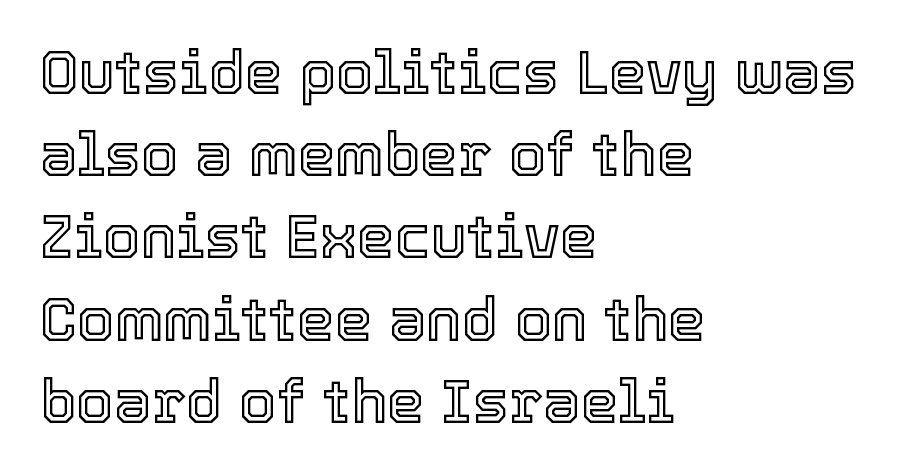
The words here are not underlined. Rows of type keep a routine distance in the vertical direction. Letter spacing: default. Ascenders rise straight up at ninety degrees. The passage shown is typed in a proportional face where columns would drift.
